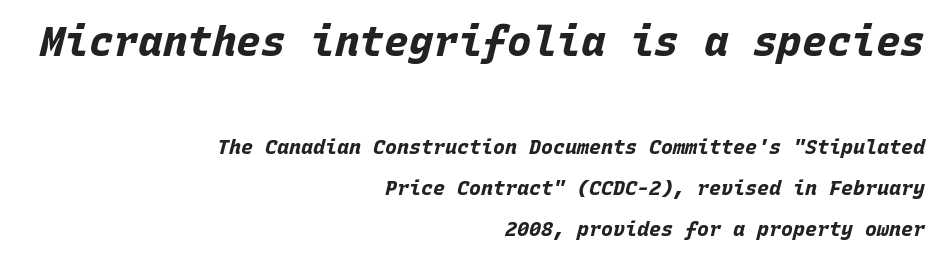
Q: Is the text bold? A: Yes.
Q: Is the text italic (slanted)? A: Yes, it leans right by about 15 degrees.
Q: Is the text underlined? A: No.
Q: How is the paragraph aligned? A: Right-aligned.
Q: Is the spacing between letters normal or unusually wide? A: Normal.
Q: Is the spacing between lines tight, normal or loose? A: Loose.
Q: Which block of text is set in a larger size, the first (top) or the second (bottom)? A: The first (top) one.
Q: Width (condensed, normal, or wide)? A: Normal.
Q: Stroke contrast? A: Low.
Q: x-height? A: Large.
Q: Monospaced? A: Yes.
